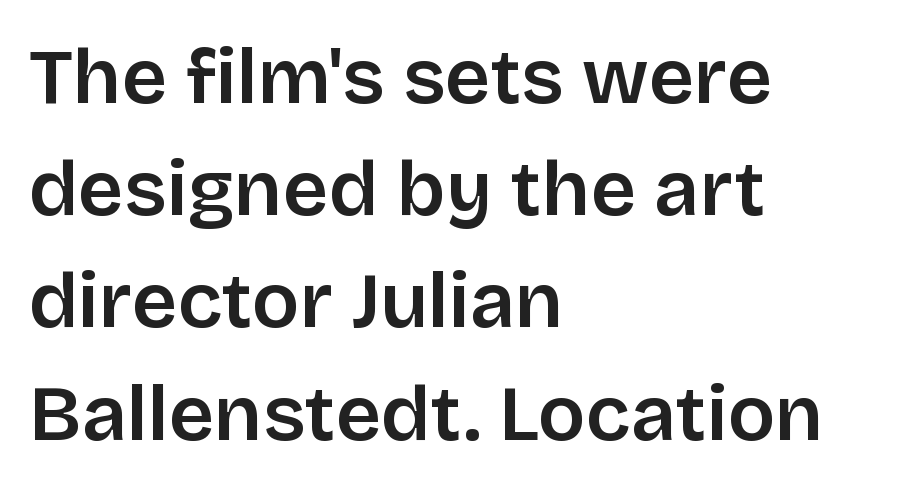
{"serif": "no", "italic": "no", "width": "normal", "stroke_contrast": "low", "x_height": "large", "monospaced": "no", "underline": "no", "align": "left", "line_spacing": "normal", "line_spacing_ratio": 1.42, "letter_spacing": "normal", "letter_spacing_em": 0.0, "glyph_px": 79}
